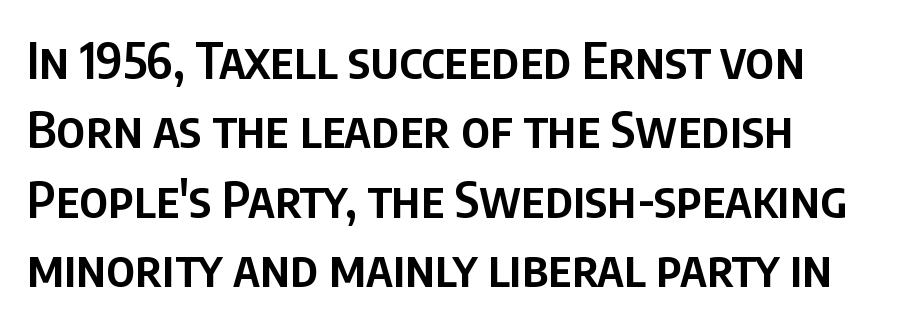
The image shows 50 px semibold, condensed sans-serif type, upright; set normal line spacing (1.39x), normal letter spacing, not underlined; low stroke contrast and a large x-height.
